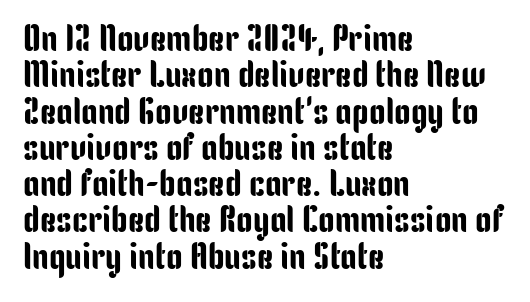
{"serif": "no", "italic": "no", "width": "condensed", "stroke_contrast": "low", "x_height": "medium", "monospaced": "no", "underline": "no", "align": "left", "line_spacing": "tight", "line_spacing_ratio": 0.98, "letter_spacing": "normal", "letter_spacing_em": 0.0, "glyph_px": 37}
